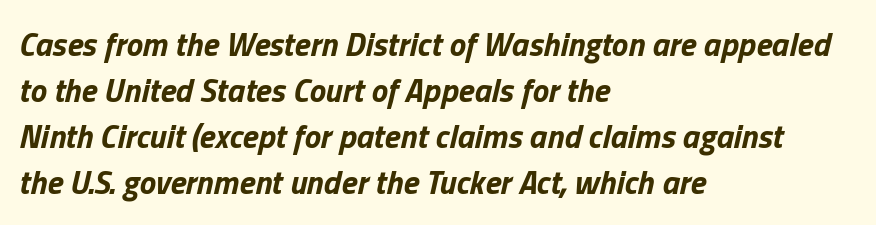
{"italic": "yes", "lean": "right", "slant_degrees": 13, "bold": "yes", "weight": "bold", "width": "normal", "stroke_contrast": "low", "x_height": "medium", "monospaced": "no", "underline": "no", "align": "left", "line_spacing": "normal", "line_spacing_ratio": 1.39, "letter_spacing": "normal", "letter_spacing_em": 0.0, "glyph_px": 33}
